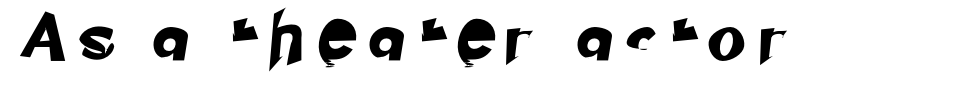
The image shows 48 px sans-serif type; set unusually wide letter spacing (+0.41 em), not underlined; low stroke contrast and a small x-height.
